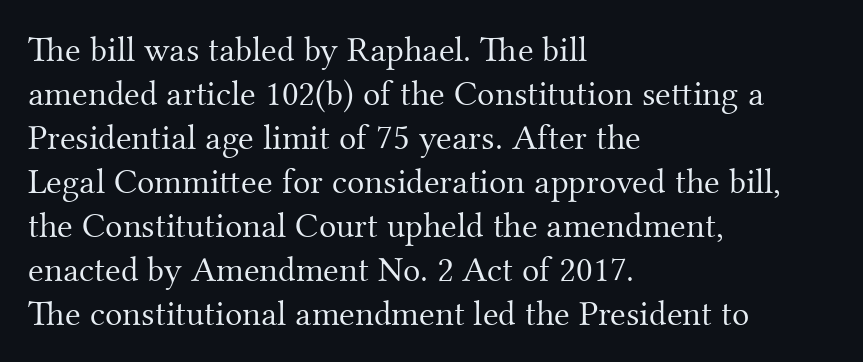
Old-style or modern, the face here clearly has serifs. Spacing verdict: proportional, widths tailored to each character. Caption: multi-line text, flush left, ragged right. Any mark beneath the type? The region is blank. Compared with a typical body face, this is equally light or lighter still. The typography opts for an upright posture over an oblique one.
